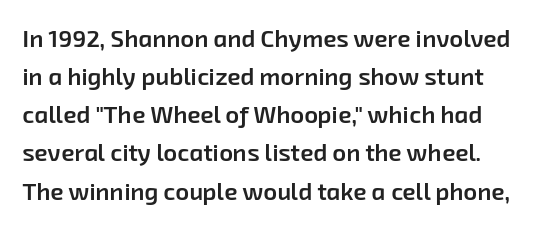
Q: Is the text bold? A: Semi-bold.
Q: Is the text underlined? A: No.
Q: Is the spacing between letters normal or unusually wide? A: Normal.
Q: Is the spacing between lines tight, normal or loose? A: Normal.
